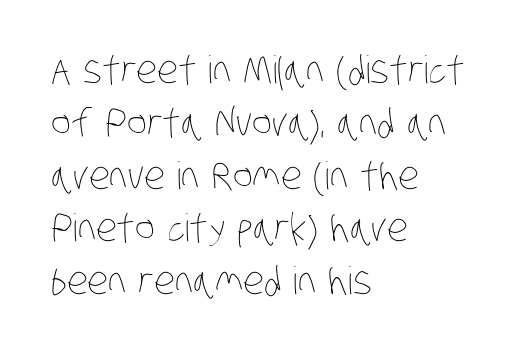
This reads as an unemphasized weight, regular at the heaviest. Caption: standard tracking, unaltered. Notice how descenders clear the ascenders below comfortably — that's standard leading. A bare baseline throughout the passage.
